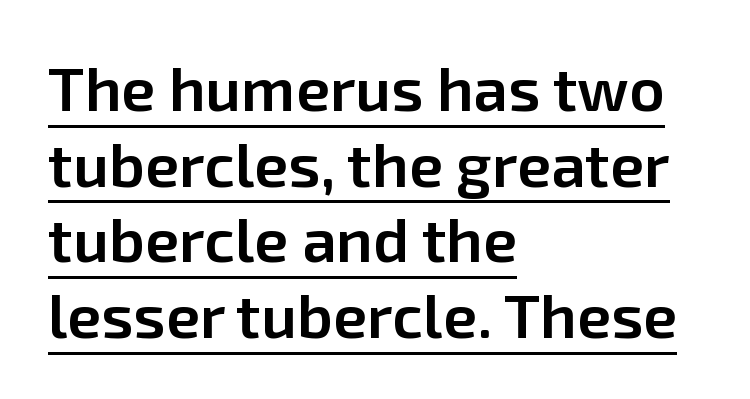
Q: Is the text bold? A: Semi-bold.
Q: Is the text italic (slanted)? A: No, it is upright.
Q: Is the typeface a serif or a sans-serif typeface? A: Sans-serif.
Q: Is the text underlined? A: Yes.
Q: How is the paragraph aligned? A: Left-aligned.
Q: Is the spacing between letters normal or unusually wide? A: Normal.
Q: Width (condensed, normal, or wide)? A: Normal.
Q: Stroke contrast? A: Low.
Q: x-height? A: Medium.
Q: Monospaced? A: No.
